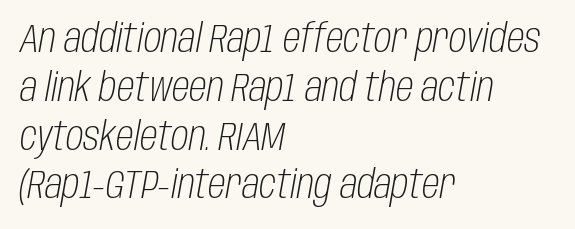
Looks like regular typesetting: each glyph gets only the width it needs. How are the letters spaced? Ordinarily, with no added tracking. Compared with a centered layout, this one pins lines to the left instead. Weight: not bold — regular or lighter.
